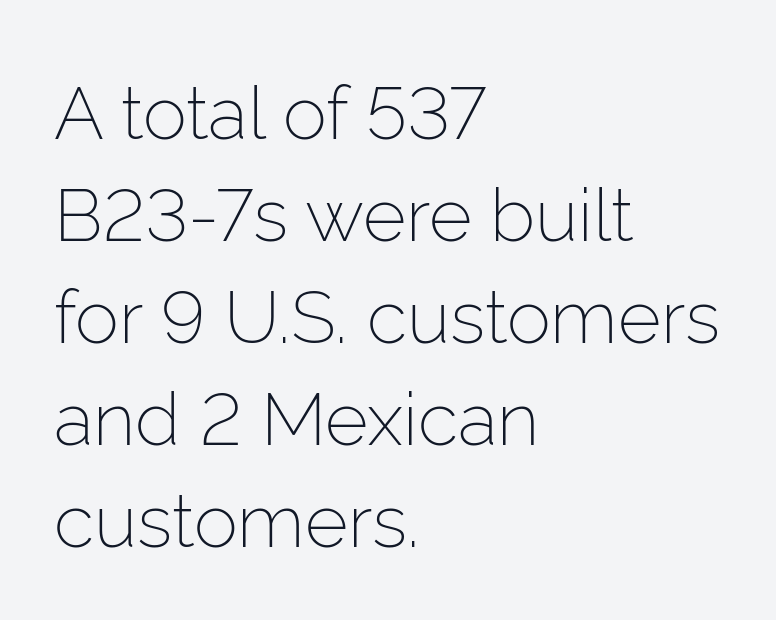
The strokes are not fattened; the text isn't bold. The typeface chosen for these lines omits serifs. Each line starts at the same left margin while the right side varies. Descenders hang freely into open space.
